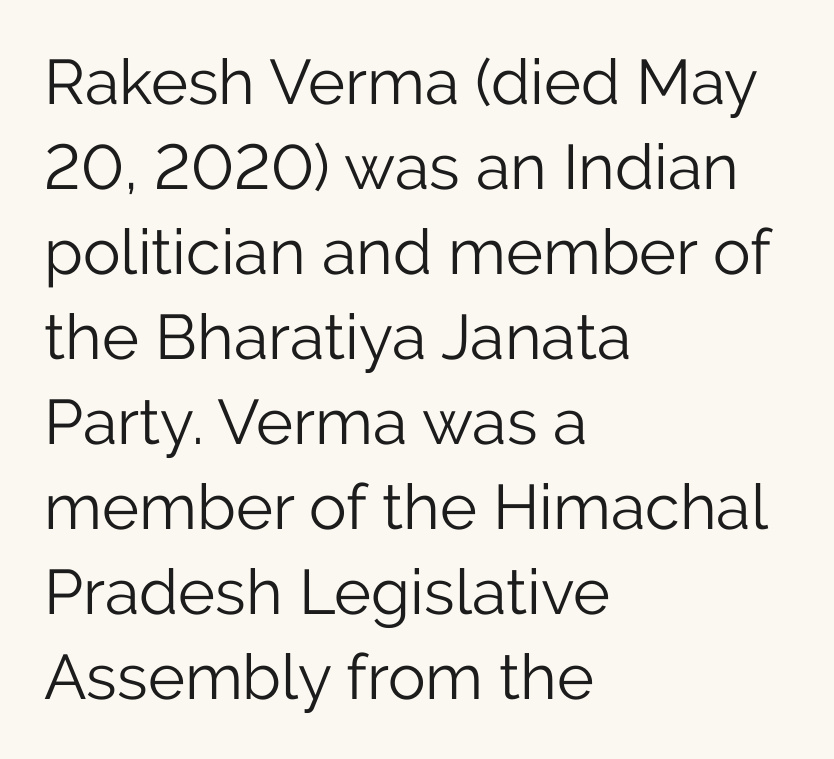
{"serif": "no", "italic": "no", "bold": "no", "weight": "light", "width": "normal", "stroke_contrast": "low", "x_height": "medium", "monospaced": "no", "underline": "no", "align": "left", "line_spacing": "normal", "line_spacing_ratio": 1.35, "letter_spacing": "normal", "letter_spacing_em": 0.0, "glyph_px": 63}
